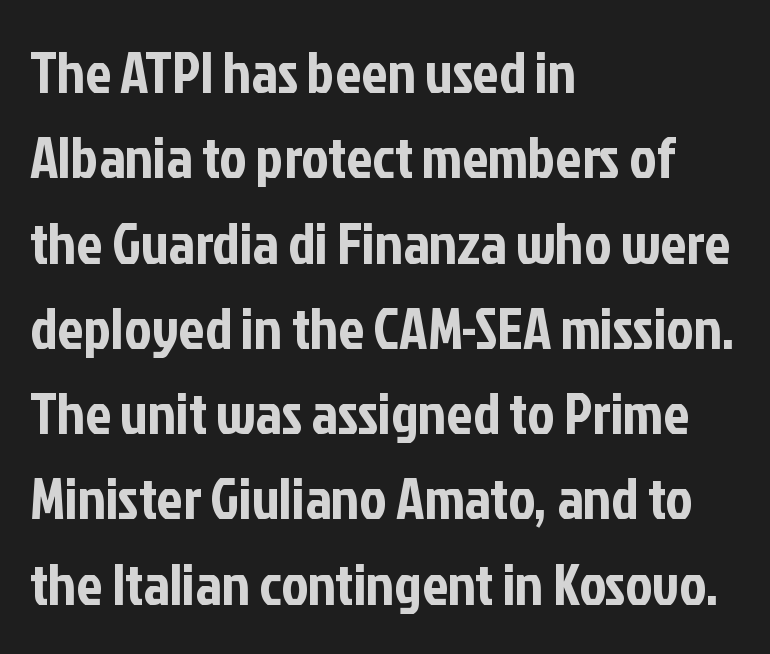
These lines are rendered in a variable-pitch font. A bare baseline throughout the passage. Style check: upright. The rendering keeps characters at their native spacing. The designer went with a sans here, leaving each stem footless. The typesetter chose a ragged-right arrangement here.
